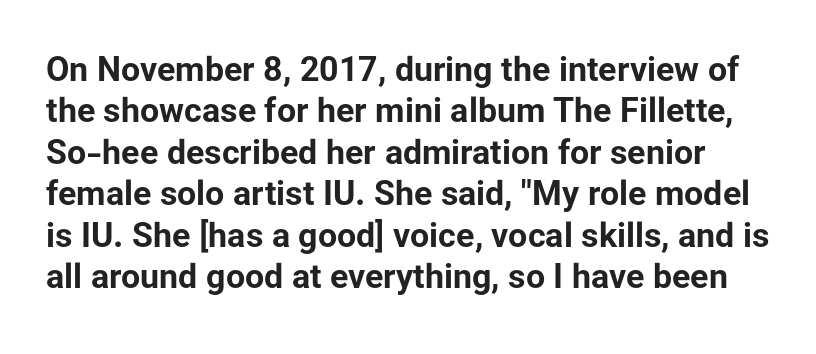
Q: Is the text bold? A: Yes.
Q: Is the text italic (slanted)? A: No, it is upright.
Q: Is the typeface a serif or a sans-serif typeface? A: Sans-serif.
Q: Is the text underlined? A: No.
Q: Is the spacing between letters normal or unusually wide? A: Normal.
Q: Width (condensed, normal, or wide)? A: Normal.
Q: Stroke contrast? A: Low.
Q: x-height? A: Medium.
Q: Monospaced? A: No.
